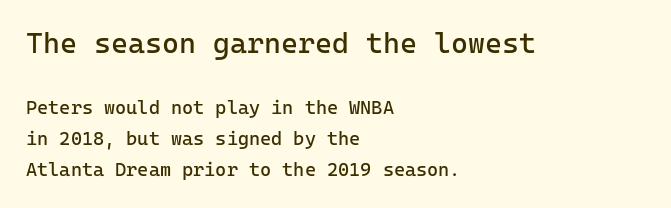
The image shows 29 px regular-weight sans-serif type, upright, monospaced; set left-aligned, normal line spacing (1.63x), normal letter spacing, not underlined; the first (top) block is 1.53x larger; low stroke contrast and a medium x-height.
